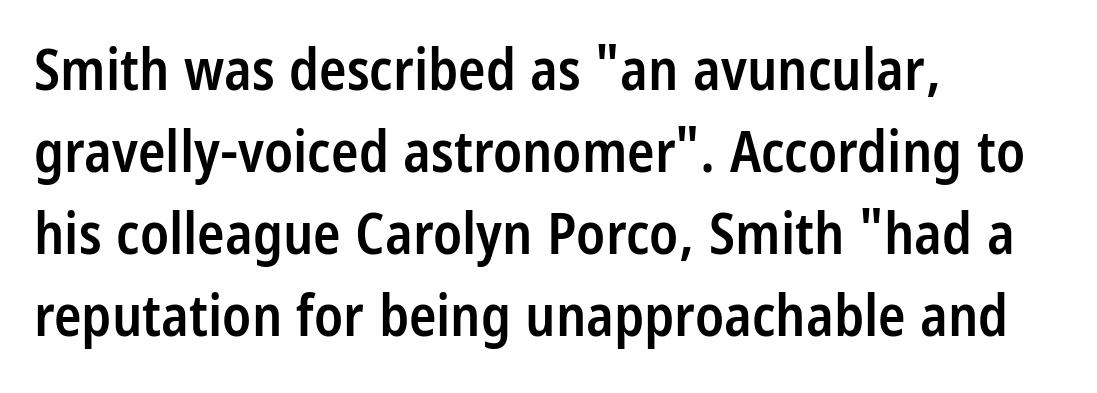
Nope, no serifs anywhere on these letters. Each line starts at the same left margin while the right side varies. What weight is shown? A semibold, between regular and bold. These lines are rendered in a variable-pitch font. Unlike italic type, these characters show no tilt at all.
